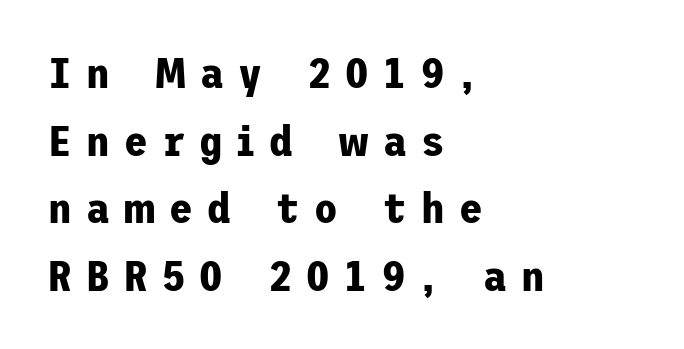
{"serif": "no", "italic": "no", "bold": "yes", "weight": "bold", "width": "normal", "stroke_contrast": "low", "x_height": "medium", "underline": "no", "align": "left", "line_spacing": "normal", "line_spacing_ratio": 1.57, "letter_spacing": "wide", "letter_spacing_em": 0.33, "glyph_px": 43}
